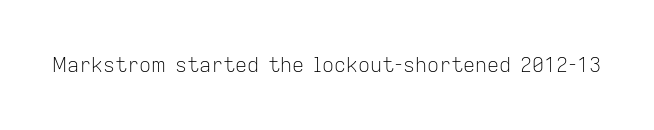
{"italic": "no", "bold": "no", "underline": "no", "letter_spacing": "normal", "letter_spacing_em": 0.0, "glyph_px": 20}
